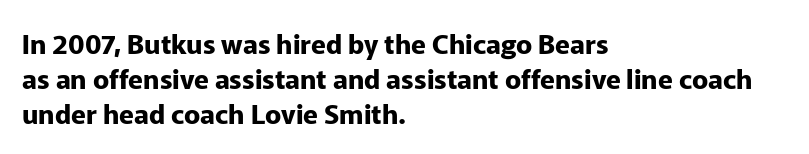
The words here are not underlined. Style check: upright. Typesetter's note: full bold, strokes at maximum text heaviness. Left-aligned paragraph, ragged on the right. One glance says typical: line gaps are just what's usual. Look at the tracking — it's just the regular setting, nothing added.
